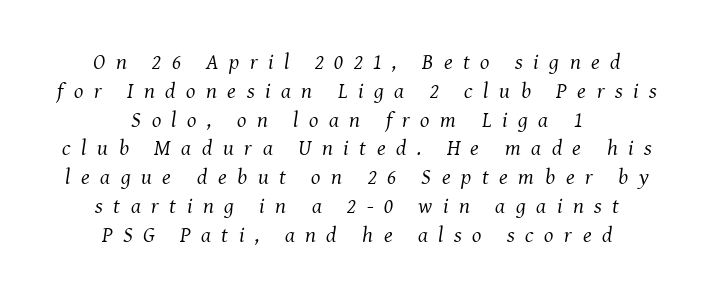
The area under the type is left untouched. Substantial extra tracking has been applied to these lines. Compared with a flush-left layout, this one balances lines on the center instead. No extra ink here — the face is not bold. Whoever set this chose a conventional vertical rhythm.
